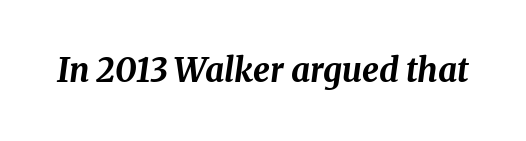
The typography opts for an oblique posture over an upright one. Think of a printed novel: that variable character pitch is what you see here. How are the letters spaced? Ordinarily, with no added tracking. Lines of text with bare space underneath.
